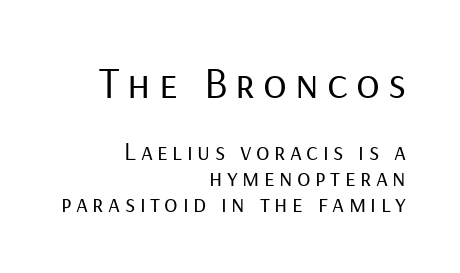
{"serif": "no", "italic": "no", "bold": "no", "weight": "regular", "width": "normal", "stroke_contrast": "low", "x_height": "medium", "monospaced": "no", "underline": "no", "align": "right", "line_spacing": "tight", "line_spacing_ratio": 1.04, "larger_block": "first", "size_ratio": 1.76, "glyph_px": 44}
